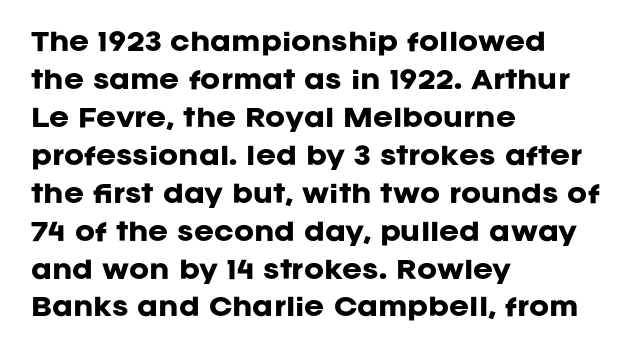
Q: Is the text bold? A: Yes.
Q: Is the text italic (slanted)? A: No, it is upright.
Q: Is the text underlined? A: No.
Q: How is the paragraph aligned? A: Left-aligned.
Q: Is the spacing between letters normal or unusually wide? A: Normal.
Q: Is the spacing between lines tight, normal or loose? A: Normal.
